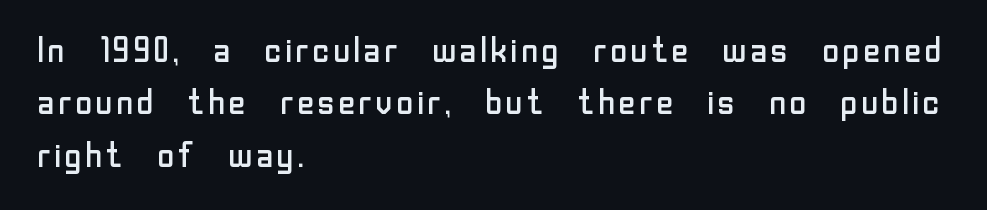
This rendering features lettering with no underline. A typesetter would call this proportional, since set widths differ per character. Line spacing here is normal. The type sits square on the baseline with zero lean.
